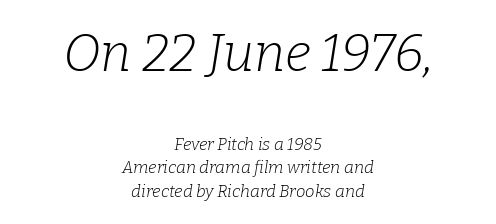
The image shows 52 px light serif type, italic (leaning right); set centered, normal line spacing (1.36x), normal letter spacing, not underlined; the first (top) block is 3.06x larger; low stroke contrast and a medium x-height.
